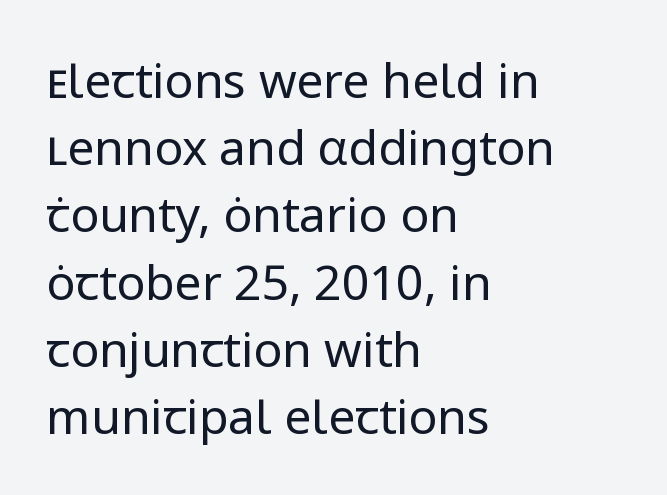
Q: Is the text bold? A: No.
Q: Is the text italic (slanted)? A: No, it is upright.
Q: Is the typeface a serif or a sans-serif typeface? A: Sans-serif.
Q: Is the text underlined? A: No.
Q: How is the paragraph aligned? A: Left-aligned.
Q: Is the spacing between letters normal or unusually wide? A: Normal.
Q: Is the spacing between lines tight, normal or loose? A: Normal.
Q: Width (condensed, normal, or wide)? A: Normal.
Q: Stroke contrast? A: Low.
Q: x-height? A: Medium.
Q: Monospaced? A: No.
